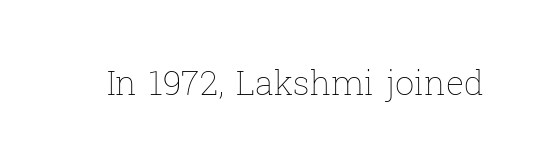
{"italic": "no", "bold": "no", "weight": "thin", "width": "normal", "stroke_contrast": "low", "x_height": "medium", "monospaced": "no", "underline": "no", "letter_spacing": "normal", "letter_spacing_em": 0.0, "glyph_px": 34}
